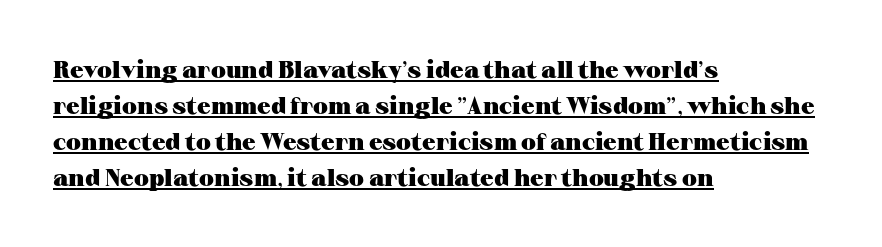
Q: Is the text bold? A: Yes.
Q: Is the text italic (slanted)? A: No, it is upright.
Q: Is the text underlined? A: Yes.
Q: How is the paragraph aligned? A: Left-aligned.
Q: Is the spacing between letters normal or unusually wide? A: Normal.
Q: Is the spacing between lines tight, normal or loose? A: Normal.
